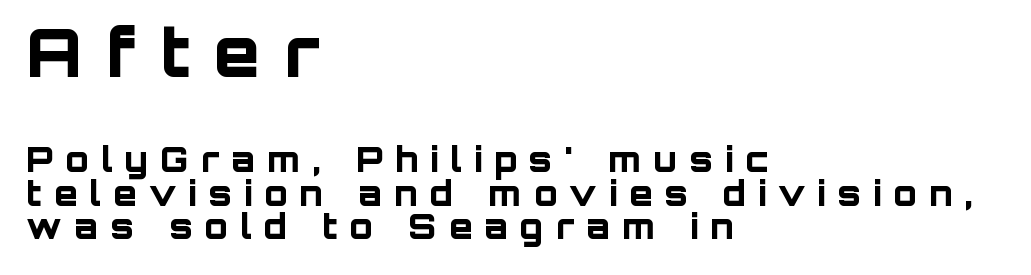
When letters stand straight like this, we call the style roman or upright. Every row of glyphs begins at an identical x-position on the left. Whoever set this made the first block the dominant, larger element. A typesetter would label this face a sans.
